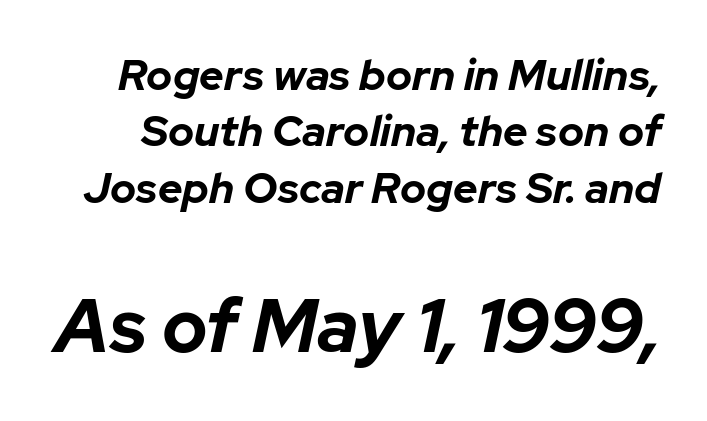
The image shows 75 px bold type, italic (leaning right); set normal line spacing (1.31x), normal letter spacing, not underlined; the second (bottom) block is 1.74x larger; low stroke contrast and a medium x-height.
